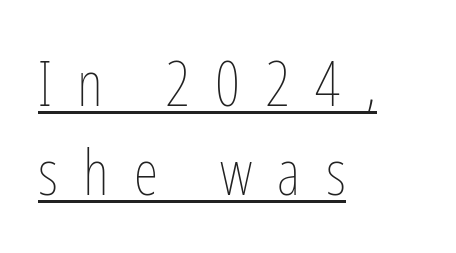
{"italic": "no", "bold": "no", "weight": "thin", "width": "condensed", "stroke_contrast": "low", "x_height": "medium", "monospaced": "no", "underline": "yes", "align": "left", "line_spacing": "normal", "line_spacing_ratio": 1.42, "letter_spacing": "wide", "letter_spacing_em": 0.4, "glyph_px": 63}
